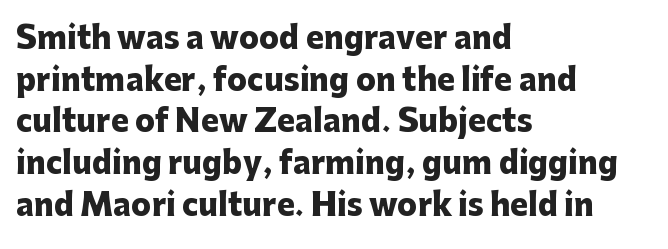
{"serif": "no", "italic": "no", "bold": "yes", "weight": "heavy", "width": "normal", "stroke_contrast": "low", "x_height": "medium", "monospaced": "no", "underline": "no", "align": "left", "line_spacing": "normal", "line_spacing_ratio": 1.39, "letter_spacing": "normal", "letter_spacing_em": 0.0, "glyph_px": 30}
